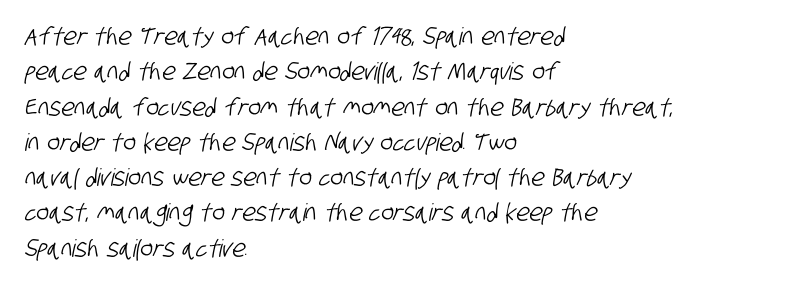
The image shows 24 px text type; set left-aligned, normal line spacing (1.47x), normal letter spacing, not underlined.
